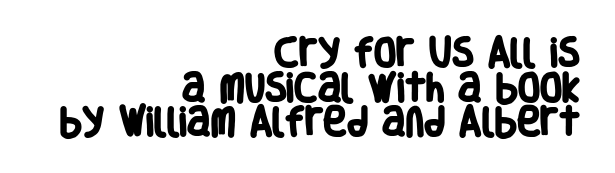
{"serif": "no", "bold": "yes", "weight": "heavy", "width": "condensed", "stroke_contrast": "low", "x_height": "large", "monospaced": "no", "underline": "no", "align": "right", "line_spacing": "tight", "line_spacing_ratio": 1.08, "letter_spacing": "normal", "letter_spacing_em": 0.0, "glyph_px": 32}
